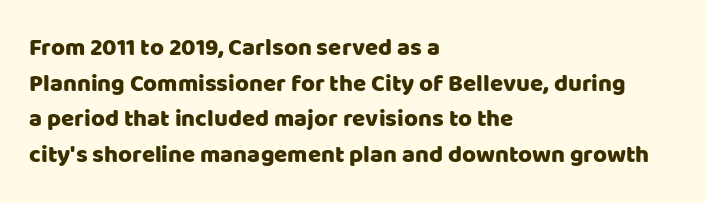
{"italic": "no", "underline": "no", "align": "left", "line_spacing": "normal", "line_spacing_ratio": 1.48, "letter_spacing": "normal", "letter_spacing_em": 0.0, "glyph_px": 24}
